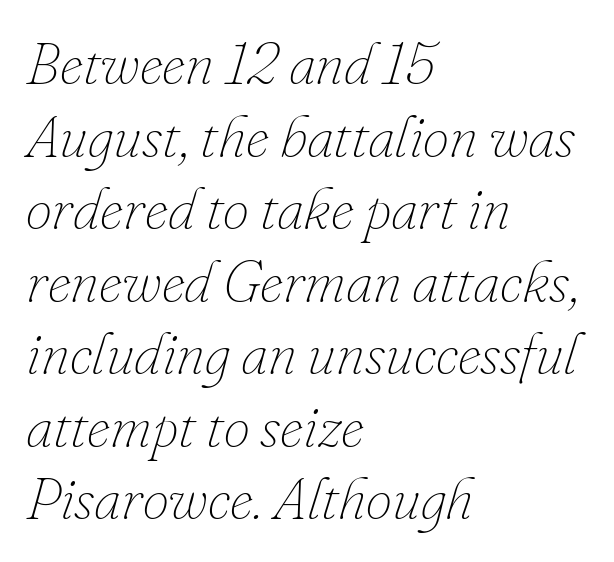
Q: Is the text bold? A: No.
Q: Is the text italic (slanted)? A: Yes, it leans right by about 16 degrees.
Q: Is the text underlined? A: No.
Q: How is the paragraph aligned? A: Left-aligned.
Q: Is the spacing between letters normal or unusually wide? A: Normal.
Q: Width (condensed, normal, or wide)? A: Normal.
Q: Stroke contrast? A: Low.
Q: x-height? A: Small.
Q: Monospaced? A: No.
